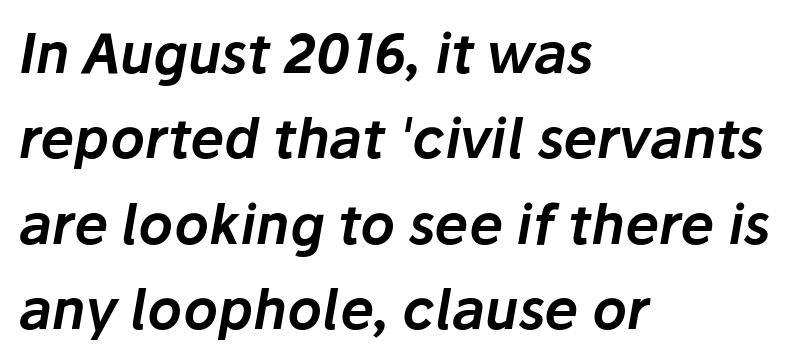
{"italic": "yes", "lean": "right", "slant_degrees": 10, "width": "normal", "stroke_contrast": "low", "x_height": "medium", "monospaced": "no", "underline": "no", "align": "left", "line_spacing": "normal", "line_spacing_ratio": 1.58, "letter_spacing": "normal", "letter_spacing_em": 0.0, "glyph_px": 54}
